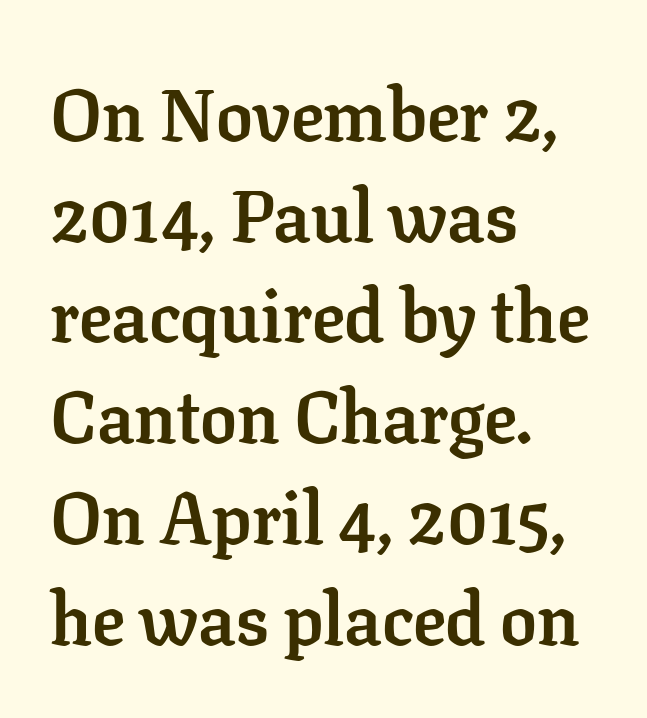
Q: Is the text bold? A: Yes.
Q: Is the text italic (slanted)? A: No, it is upright.
Q: Is the typeface a serif or a sans-serif typeface? A: Serif.
Q: Is the text underlined? A: No.
Q: How is the paragraph aligned? A: Left-aligned.
Q: Is the spacing between letters normal or unusually wide? A: Normal.
Q: Is the spacing between lines tight, normal or loose? A: Normal.
Q: Width (condensed, normal, or wide)? A: Normal.
Q: Stroke contrast? A: Low.
Q: x-height? A: Medium.
Q: Monospaced? A: No.
